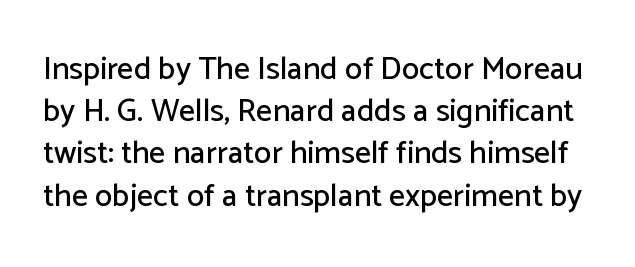
Glyph-to-glyph distance matches everyday printed text. Spacing verdict: proportional, widths tailored to each character. Letters rest on an invisible, unmarked baseline. Unlike a traditional serif, this face leaves its strokes unadorned. One glance says typical: line gaps are just what's usual.
